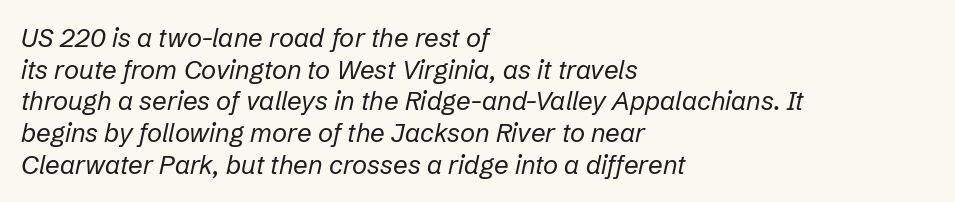
The image shows 26 px text type, italic (leaning right); set left-aligned, line spacing 1.22x, normal letter spacing, not underlined.
